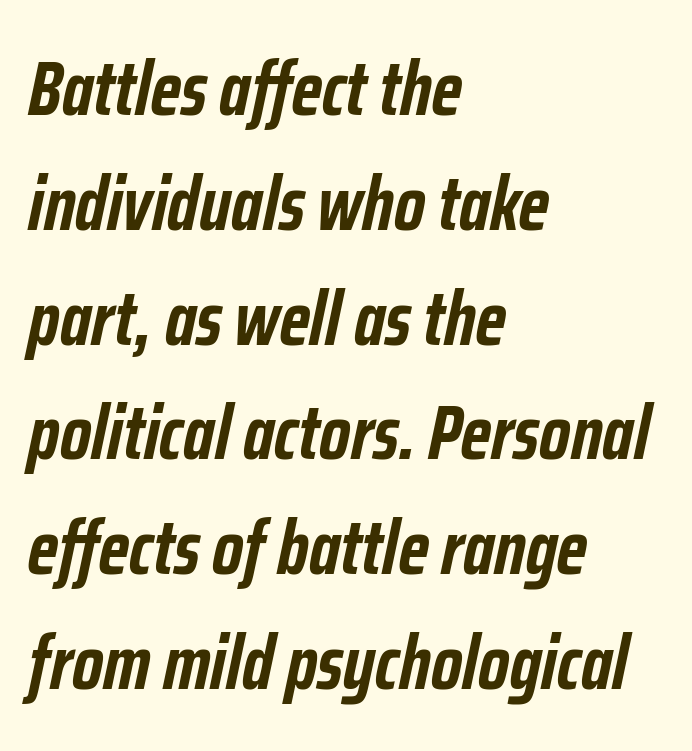
The image shows 76 px semibold, condensed type, italic (leaning right); set left-aligned, normal line spacing (1.51x), normal letter spacing, not underlined; low stroke contrast and a medium x-height.
